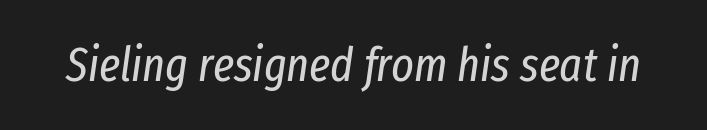
Q: Is the text bold? A: No.
Q: Is the text italic (slanted)? A: Yes, it leans right by about 8 degrees.
Q: Is the text underlined? A: No.
Q: Is the spacing between letters normal or unusually wide? A: Normal.
Q: Width (condensed, normal, or wide)? A: Condensed.
Q: Stroke contrast? A: Low.
Q: x-height? A: Medium.
Q: Monospaced? A: No.
